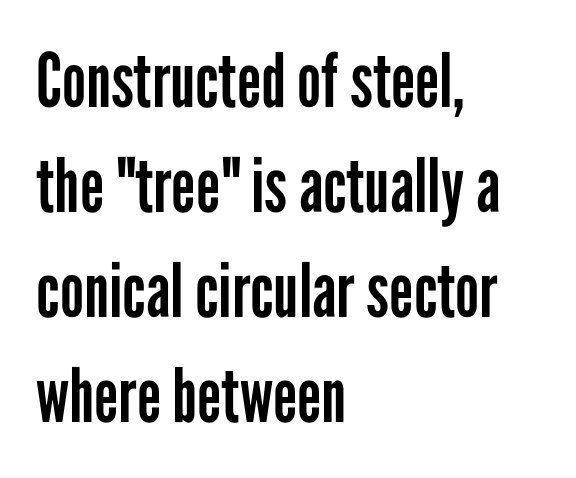
{"serif": "no", "italic": "no", "bold": "no", "weight": "regular", "width": "condensed", "stroke_contrast": "low", "x_height": "medium", "monospaced": "no", "underline": "no", "align": "left", "line_spacing": "normal", "line_spacing_ratio": 1.4, "letter_spacing": "normal", "letter_spacing_em": 0.0, "glyph_px": 75}
